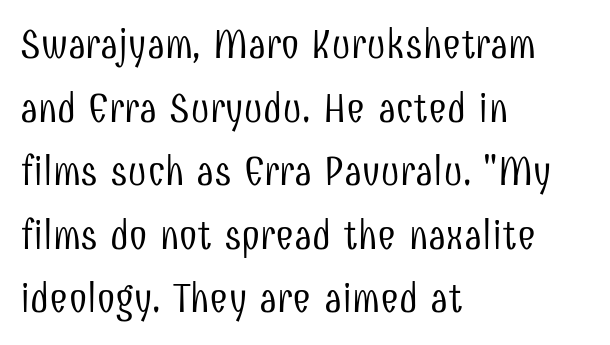
Q: Is the text bold? A: No.
Q: Is the text italic (slanted)? A: No, it is upright.
Q: Is the typeface a serif or a sans-serif typeface? A: Sans-serif.
Q: Is the text underlined? A: No.
Q: How is the paragraph aligned? A: Left-aligned.
Q: Is the spacing between letters normal or unusually wide? A: Normal.
Q: Is the spacing between lines tight, normal or loose? A: Normal.
Q: Width (condensed, normal, or wide)? A: Condensed.
Q: Stroke contrast? A: Low.
Q: x-height? A: Medium.
Q: Monospaced? A: No.
